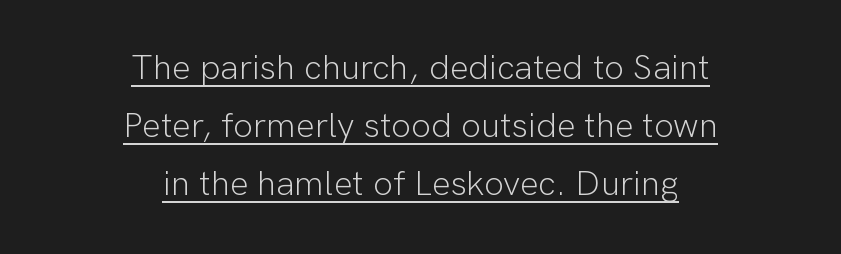
The lines sit at an ordinary, default distance from one another. Check where the strokes stop: nothing finishes them off — pure sans. The rendering uses natural spacing where letterforms have individual widths. No heavy texture on the line: the type isn't bold. When letters stand straight like this, we call the style roman or upright.
